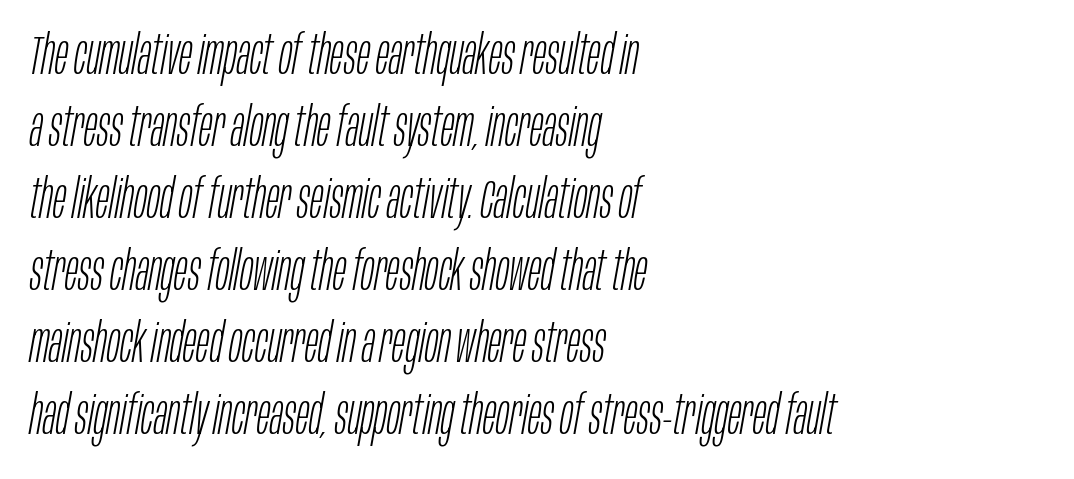
Q: Is the text bold? A: No.
Q: Is the text italic (slanted)? A: Yes, it leans right by about 10 degrees.
Q: Is the text underlined? A: No.
Q: How is the paragraph aligned? A: Left-aligned.
Q: Is the spacing between letters normal or unusually wide? A: Normal.
Q: Is the spacing between lines tight, normal or loose? A: Normal.
Q: Width (condensed, normal, or wide)? A: Condensed.
Q: Stroke contrast? A: Low.
Q: x-height? A: Large.
Q: Monospaced? A: No.
